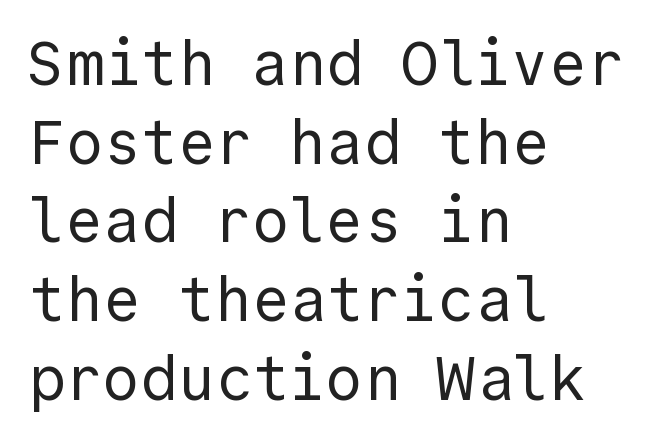
Q: Is the text bold? A: No.
Q: Is the text italic (slanted)? A: No, it is upright.
Q: Is the typeface a serif or a sans-serif typeface? A: Sans-serif.
Q: Is the text underlined? A: No.
Q: How is the paragraph aligned? A: Left-aligned.
Q: Is the spacing between letters normal or unusually wide? A: Normal.
Q: Is the spacing between lines tight, normal or loose? A: Normal.
Q: Width (condensed, normal, or wide)? A: Normal.
Q: x-height? A: Medium.
Q: Monospaced? A: Yes.
